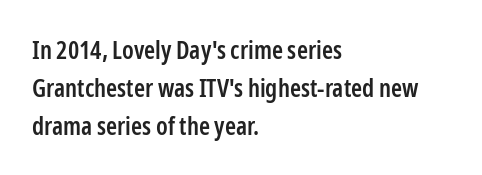
{"italic": "no", "bold": "semi", "underline": "no", "align": "left", "line_spacing": "normal", "line_spacing_ratio": 1.52, "letter_spacing": "normal", "letter_spacing_em": 0.0, "glyph_px": 25}
